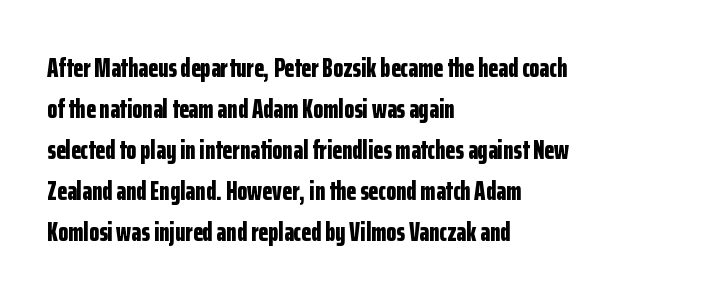
{"italic": "no", "bold": "yes", "underline": "no", "align": "left", "line_spacing": "normal", "line_spacing_ratio": 1.58, "letter_spacing": "normal", "letter_spacing_em": 0.0, "glyph_px": 26}
